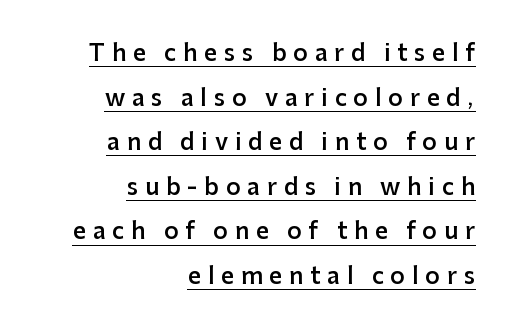
{"italic": "no", "bold": "semi", "underline": "yes", "align": "right", "line_spacing": "loose", "line_spacing_ratio": 1.94, "letter_spacing": "wide", "letter_spacing_em": 0.29, "glyph_px": 23}
